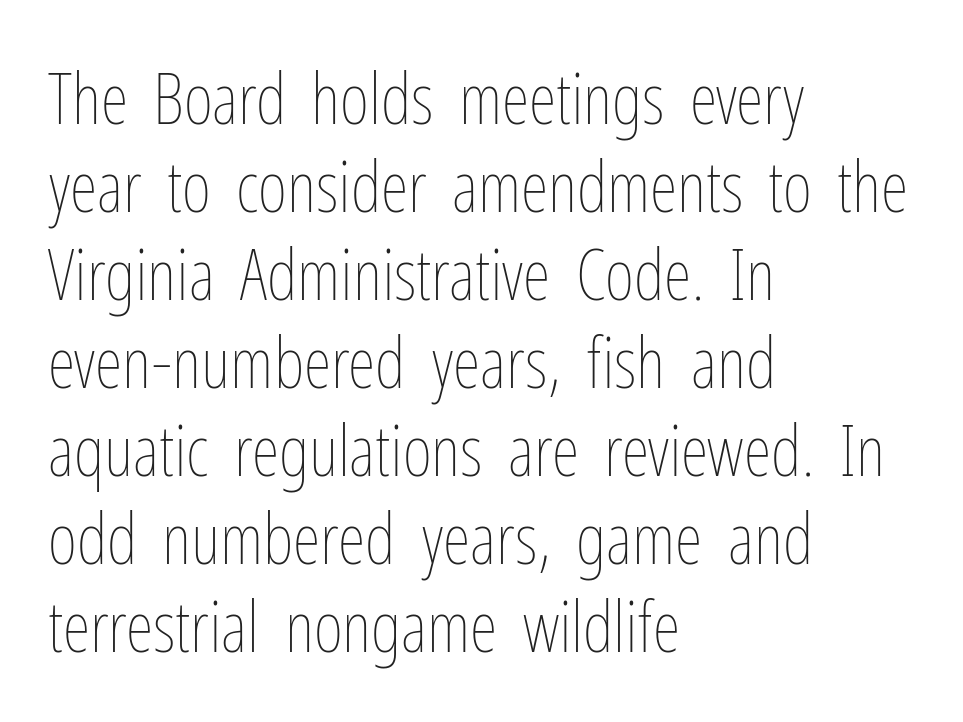
Q: Is the text bold? A: No.
Q: Is the text italic (slanted)? A: No, it is upright.
Q: Is the text underlined? A: No.
Q: How is the paragraph aligned? A: Left-aligned.
Q: Is the spacing between letters normal or unusually wide? A: Normal.
Q: Width (condensed, normal, or wide)? A: Condensed.
Q: Stroke contrast? A: Low.
Q: x-height? A: Medium.
Q: Monospaced? A: No.
